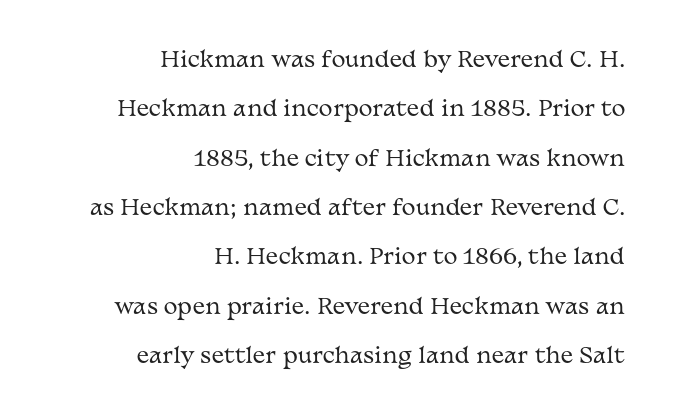
{"italic": "no", "bold": "no", "underline": "no", "align": "right", "line_spacing": "loose", "line_spacing_ratio": 2.35, "letter_spacing": "normal", "letter_spacing_em": 0.0, "glyph_px": 21}
